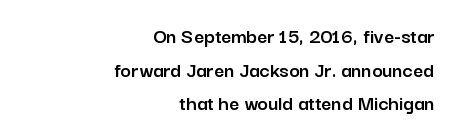
{"italic": "no", "underline": "no", "align": "right", "line_spacing": "normal", "line_spacing_ratio": 1.53, "letter_spacing": "normal", "letter_spacing_em": 0.0, "glyph_px": 22}
